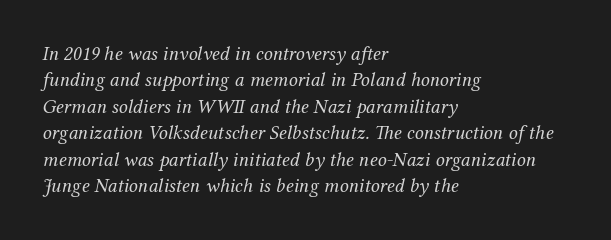
The image shows 20 px text type, italic (leaning right); set left-aligned, normal line spacing (1.32x), normal letter spacing, not underlined.
